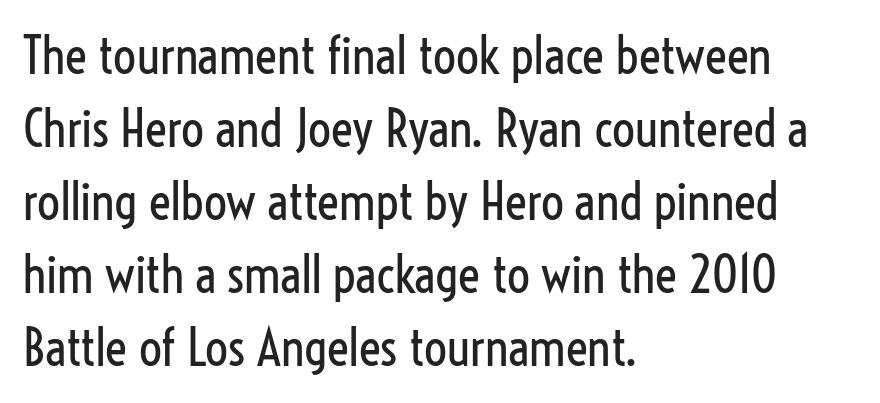
Short note: letters normally spaced. If you measured baseline to baseline, you'd find a middling distance. This sample uses a sans-serif face. A classic flush-left, rag-right setting is used for this passage. A bare baseline throughout the passage. Posture: upright roman.
